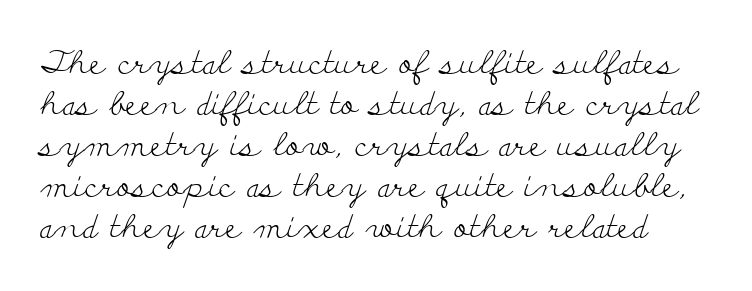
The image shows 32 px light, wide serif type; set normal line spacing (1.28x), normal letter spacing, not underlined; low stroke contrast and a small x-height.
